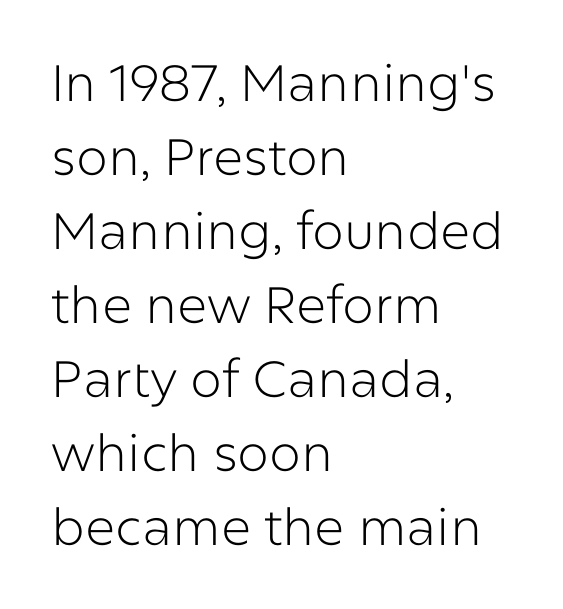
When letters stand straight like this, we call the style roman or upright. A light-to-regular cut is what we see here. Short and long lines alike share a common starting point at left. Evenly set lines give the paragraph a standard silhouette. Spacing verdict: proportional, widths tailored to each character.
